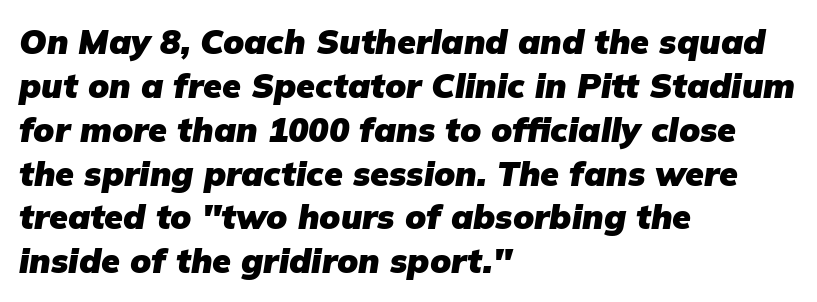
The image shows 34 px heavy type, italic (leaning right); set left-aligned, normal line spacing (1.29x), normal letter spacing, not underlined; low stroke contrast and a medium x-height.
